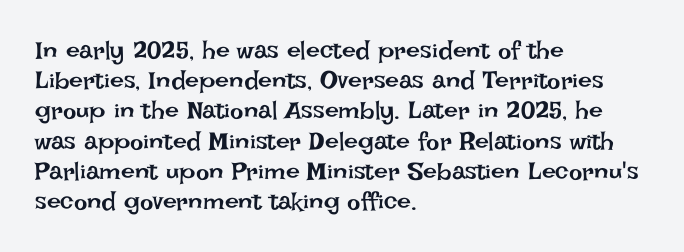
In terms of posture, this sample is upright. The rendering keeps characters at their native spacing. Caption: face not bold, strokes unweighted. The string is rendered with underlining switched off. Horizontal alignment here is leftward, the default for most running prose.
